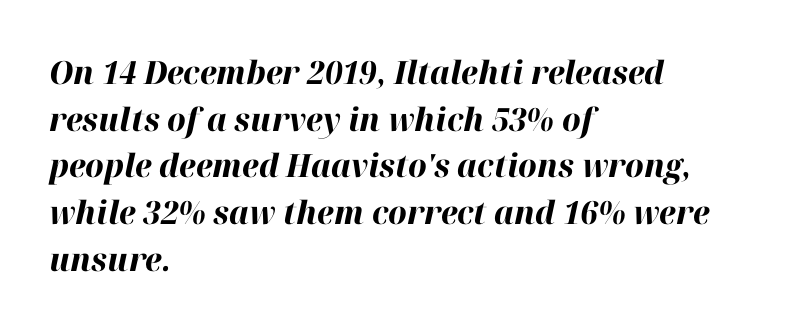
{"italic": "yes", "lean": "right", "slant_degrees": 12, "bold": "yes", "weight": "bold", "width": "normal", "stroke_contrast": "high", "x_height": "medium", "monospaced": "no", "underline": "no", "align": "left", "line_spacing": "normal", "line_spacing_ratio": 1.46, "letter_spacing": "normal", "letter_spacing_em": 0.0, "glyph_px": 32}
